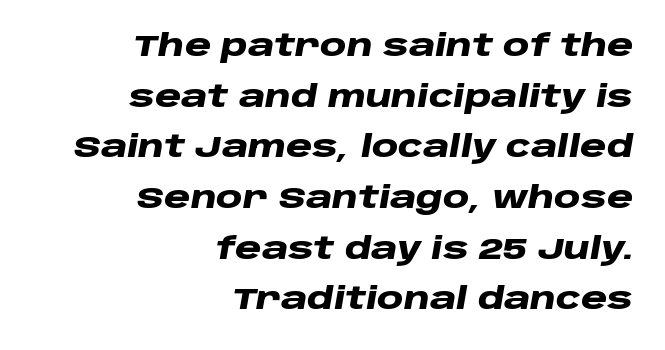
Q: Is the text bold? A: Yes.
Q: Is the text italic (slanted)? A: Yes, it leans right by about 10 degrees.
Q: Is the text underlined? A: No.
Q: How is the paragraph aligned? A: Right-aligned.
Q: Is the spacing between letters normal or unusually wide? A: Normal.
Q: Is the spacing between lines tight, normal or loose? A: Normal.
Q: Width (condensed, normal, or wide)? A: Wide.
Q: Stroke contrast? A: Low.
Q: x-height? A: Large.
Q: Monospaced? A: No.
